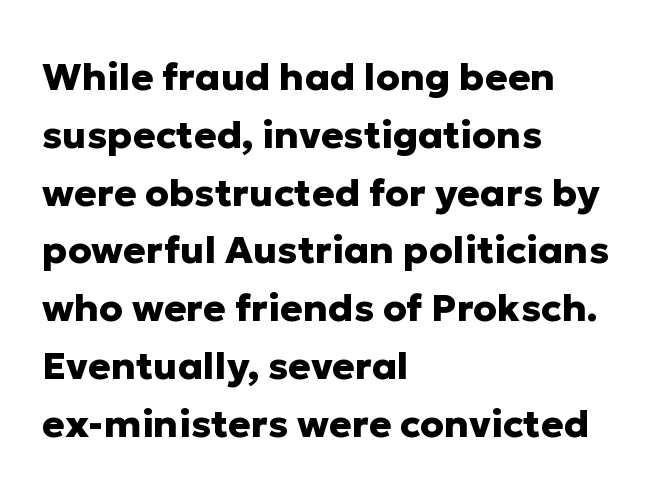
Q: Is the text bold? A: Yes.
Q: Is the text italic (slanted)? A: No, it is upright.
Q: Is the typeface a serif or a sans-serif typeface? A: Sans-serif.
Q: Is the text underlined? A: No.
Q: How is the paragraph aligned? A: Left-aligned.
Q: Is the spacing between letters normal or unusually wide? A: Normal.
Q: Is the spacing between lines tight, normal or loose? A: Normal.
Q: Width (condensed, normal, or wide)? A: Normal.
Q: Stroke contrast? A: Low.
Q: x-height? A: Medium.
Q: Monospaced? A: No.
